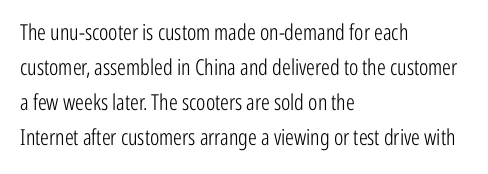
The image shows 22 px text type, upright; set left-aligned, normal line spacing (1.59x), normal letter spacing, not underlined.
